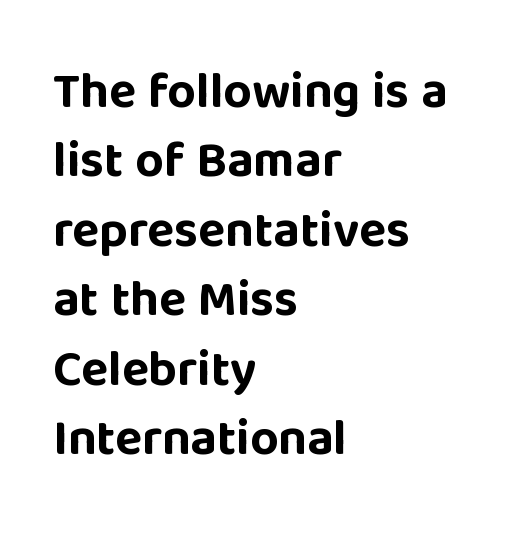
The image shows 50 px bold sans-serif type, upright; set left-aligned, normal line spacing (1.39x), normal letter spacing, not underlined; low stroke contrast and a large x-height.
